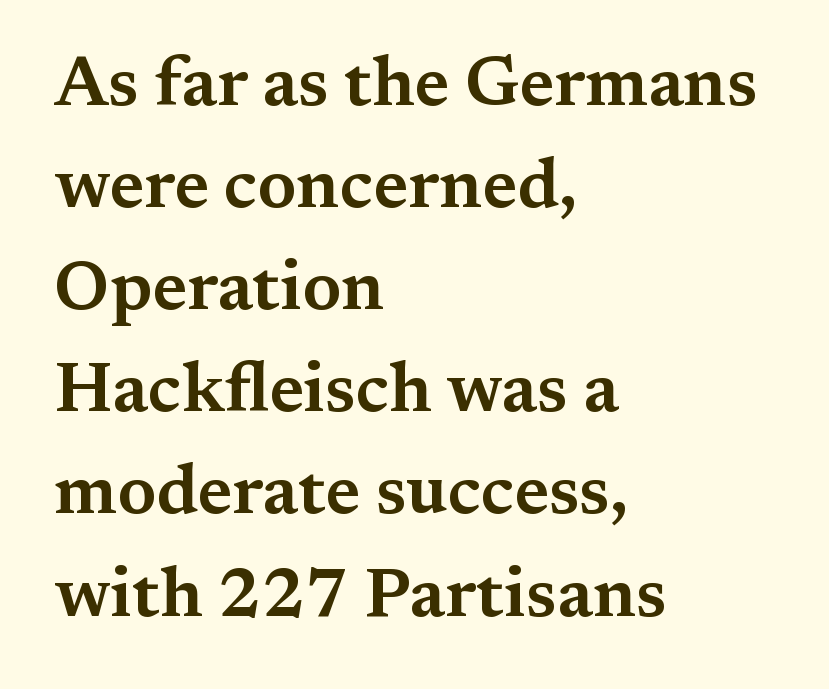
The image shows 69 px wide serif type, upright; set left-aligned, normal line spacing (1.48x), normal letter spacing, not underlined; medium stroke contrast and a medium x-height.
